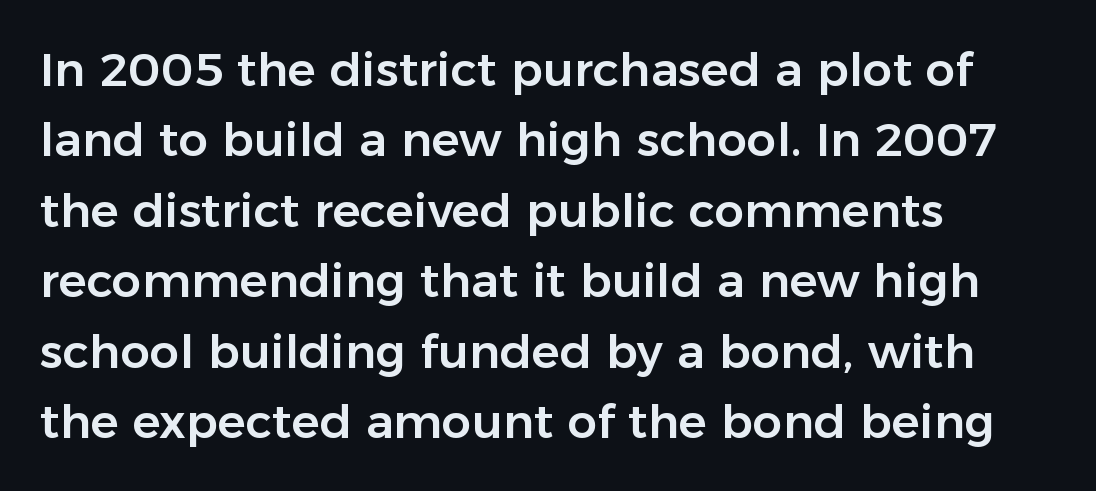
The glyphs in this specimen are sans serif. This sample has the flowing, uneven cadence of proportional lettering. Unmarked baselines from the first word to the last. A typesetter would call this leading conventional body-copy spacing. The text block is weighted toward the left margin, trailing off unevenly rightward.
